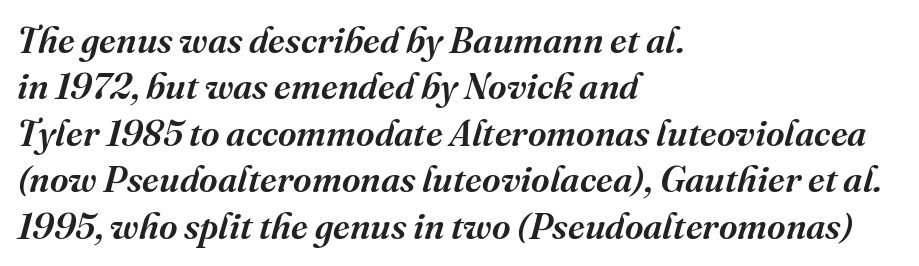
{"serif": "yes", "italic": "yes", "lean": "right", "slant_degrees": 16, "bold": "semi", "weight": "semibold", "width": "normal", "stroke_contrast": "medium", "x_height": "medium", "monospaced": "no", "underline": "no", "align": "left", "line_spacing": "normal", "line_spacing_ratio": 1.29, "letter_spacing": "normal", "letter_spacing_em": 0.0, "glyph_px": 36}
